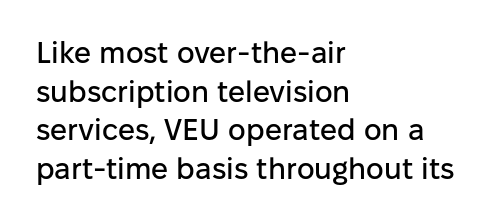
{"serif": "no", "italic": "no", "width": "normal", "stroke_contrast": "low", "x_height": "medium", "monospaced": "no", "underline": "no", "align": "left", "line_spacing": "normal", "line_spacing_ratio": 1.29, "letter_spacing": "normal", "letter_spacing_em": 0.0, "glyph_px": 30}
